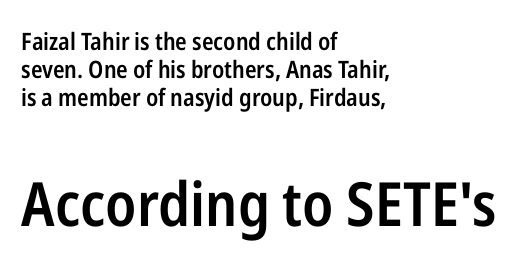
{"serif": "no", "italic": "no", "bold": "semi", "weight": "semibold", "width": "condensed", "stroke_contrast": "low", "x_height": "medium", "monospaced": "no", "underline": "no", "align": "left", "line_spacing_ratio": 1.16, "letter_spacing": "normal", "letter_spacing_em": 0.0, "larger_block": "second", "size_ratio": 2.54, "glyph_px": 61}
